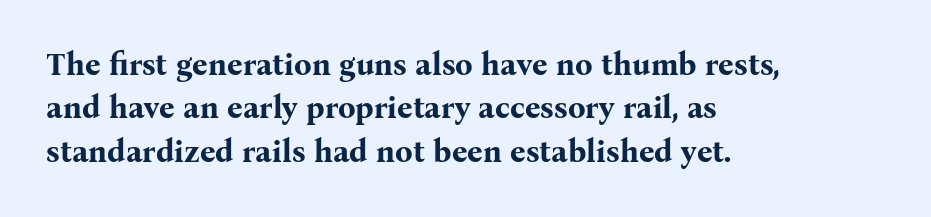
The image shows 31 px bold serif type, upright; set left-aligned, normal line spacing (1.4x), normal letter spacing, not underlined; medium stroke contrast and a medium x-height.
